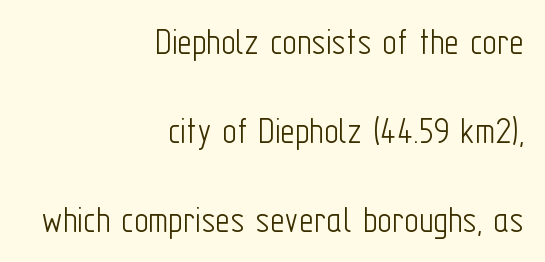
The image shows 40 px light, condensed sans-serif type, upright; set right-aligned, loose line spacing (2.23x), normal letter spacing, not underlined; low stroke contrast and a medium x-height.
